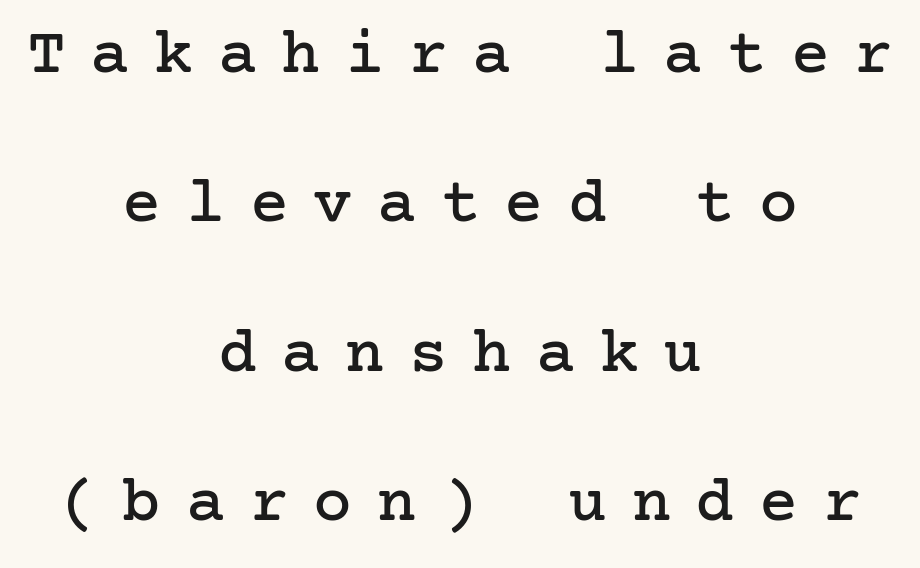
Q: Is the text italic (slanted)? A: No, it is upright.
Q: Is the typeface a serif or a sans-serif typeface? A: Serif.
Q: Is the text underlined? A: No.
Q: How is the paragraph aligned? A: Centered.
Q: Is the spacing between letters normal or unusually wide? A: Unusually wide.
Q: Is the spacing between lines tight, normal or loose? A: Loose.
Q: Width (condensed, normal, or wide)? A: Normal.
Q: Stroke contrast? A: Low.
Q: x-height? A: Medium.
